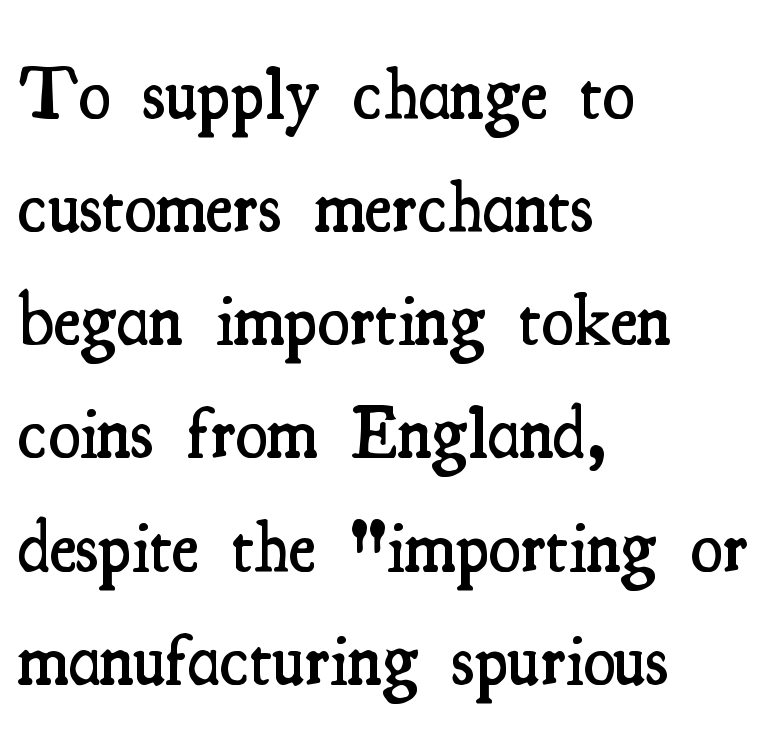
{"serif": "yes", "italic": "no", "bold": "semi", "weight": "semibold", "width": "condensed", "stroke_contrast": "medium", "x_height": "small", "monospaced": "no", "underline": "no", "align": "left", "line_spacing": "normal", "line_spacing_ratio": 1.55, "letter_spacing": "normal", "letter_spacing_em": 0.0, "glyph_px": 73}
